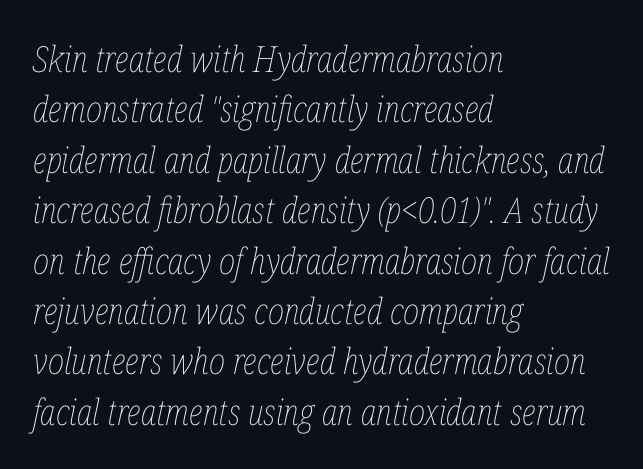
The image shows 36 px thin, condensed type, italic (leaning right); set left-aligned, normal line spacing (1.4x), normal letter spacing, not underlined; low stroke contrast and a medium x-height.
